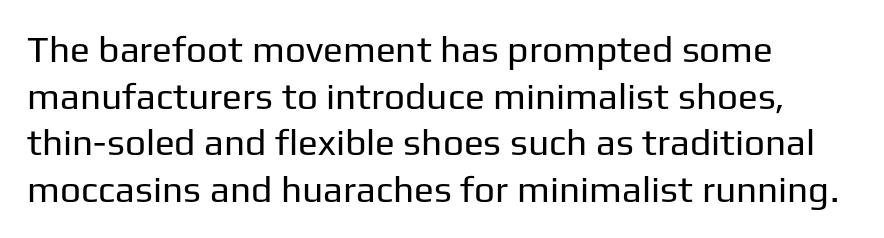
Q: Is the text bold? A: No.
Q: Is the text italic (slanted)? A: No, it is upright.
Q: Is the typeface a serif or a sans-serif typeface? A: Sans-serif.
Q: Is the text underlined? A: No.
Q: How is the paragraph aligned? A: Left-aligned.
Q: Is the spacing between letters normal or unusually wide? A: Normal.
Q: Is the spacing between lines tight, normal or loose? A: Normal.
Q: Width (condensed, normal, or wide)? A: Normal.
Q: Stroke contrast? A: Low.
Q: x-height? A: Medium.
Q: Monospaced? A: No.
